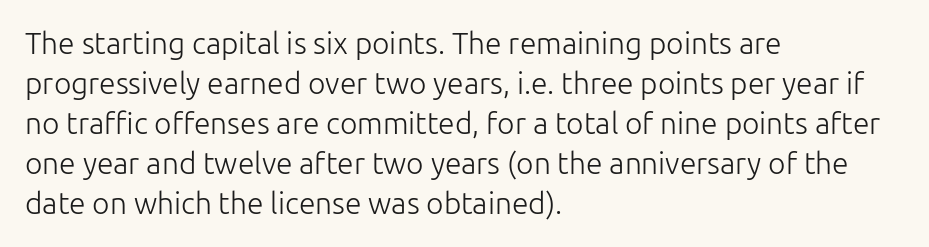
{"serif": "no", "italic": "no", "bold": "no", "weight": "light", "width": "normal", "stroke_contrast": "low", "x_height": "medium", "monospaced": "no", "underline": "no", "align": "left", "line_spacing": "normal", "line_spacing_ratio": 1.33, "letter_spacing": "normal", "letter_spacing_em": 0.0, "glyph_px": 30}
